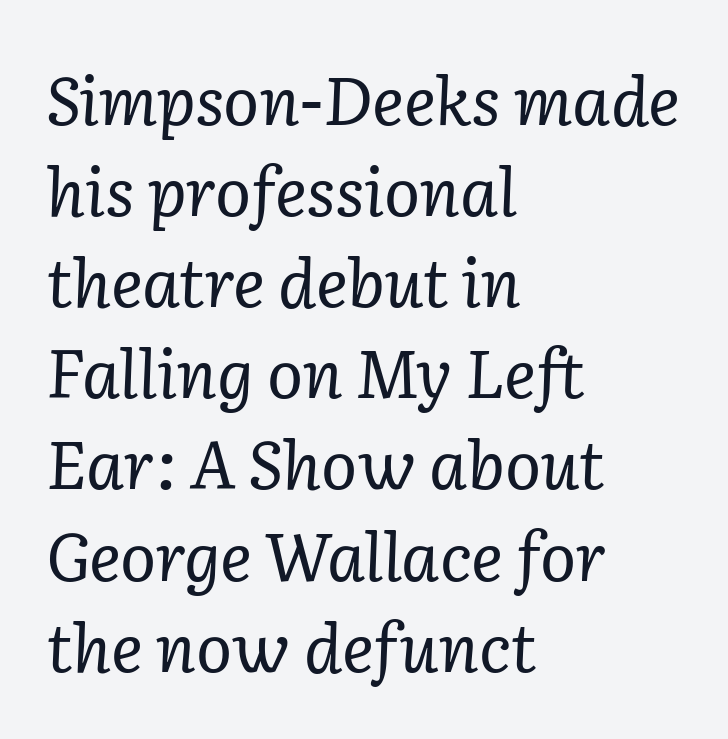
Q: Is the text bold? A: No.
Q: Is the text italic (slanted)? A: Yes, it leans right by about 2 degrees.
Q: Is the typeface a serif or a sans-serif typeface? A: Serif.
Q: Is the text underlined? A: No.
Q: How is the paragraph aligned? A: Left-aligned.
Q: Is the spacing between letters normal or unusually wide? A: Normal.
Q: Is the spacing between lines tight, normal or loose? A: Normal.
Q: Width (condensed, normal, or wide)? A: Normal.
Q: Stroke contrast? A: Low.
Q: x-height? A: Medium.
Q: Monospaced? A: No.
